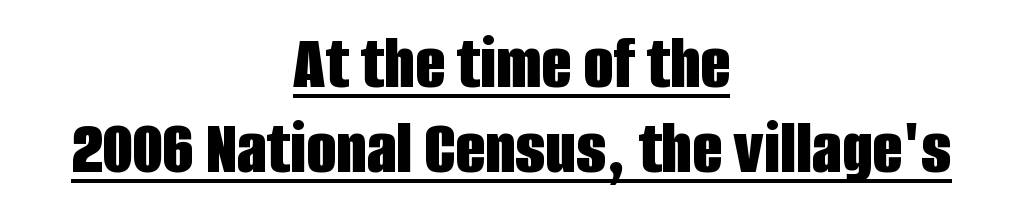
{"serif": "no", "italic": "no", "bold": "yes", "weight": "bold", "width": "condensed", "stroke_contrast": "low", "x_height": "large", "monospaced": "no", "underline": "yes", "align": "center", "line_spacing": "tight", "line_spacing_ratio": 1.09, "letter_spacing": "normal", "letter_spacing_em": 0.0, "glyph_px": 78}
